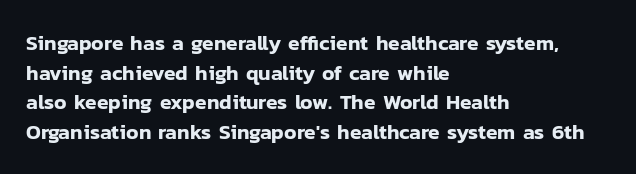
Caption: standard tracking, unaltered. Only glyphs here, with clear space below each row. The line-height multiplier appears to be the usual default. The typography opts for an upright posture over an oblique one. A student would call this left alignment; a typographer would say flush left, rag right.
